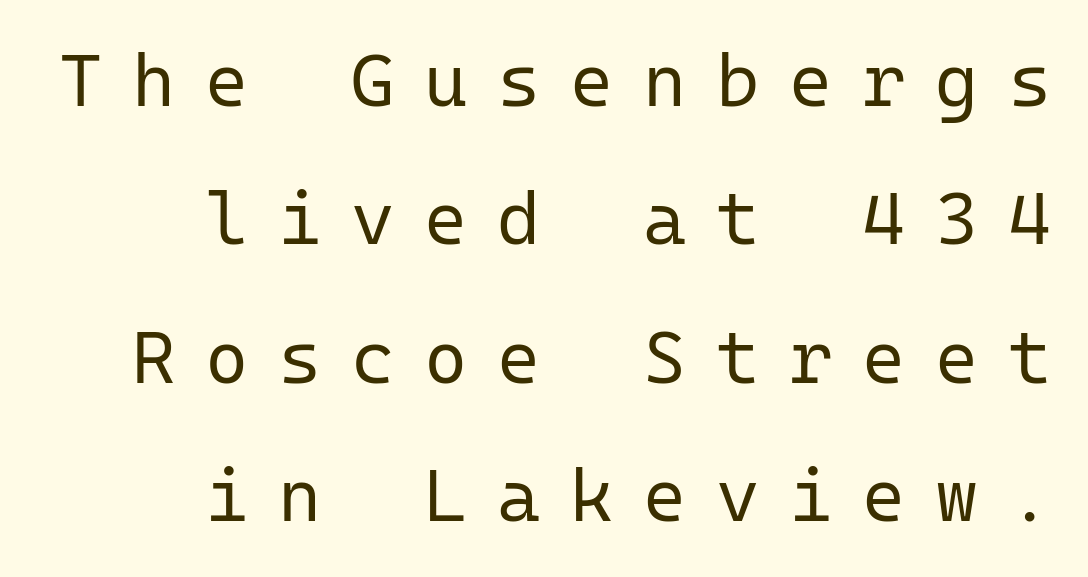
The image shows 74 px regular-weight sans-serif type, upright, monospaced; set right-aligned, line spacing 1.87x, unusually wide letter spacing (+0.4 em), not underlined; low stroke contrast and a medium x-height.
